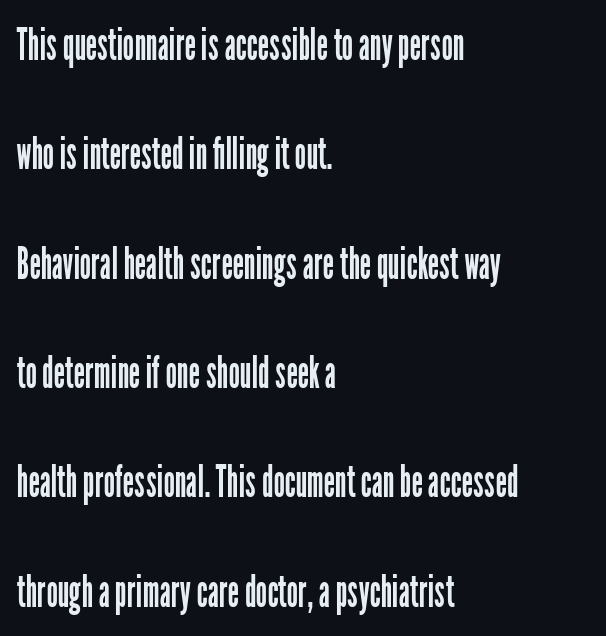
Q: Is the text bold? A: No.
Q: Is the text italic (slanted)? A: No, it is upright.
Q: Is the typeface a serif or a sans-serif typeface? A: Sans-serif.
Q: Is the text underlined? A: No.
Q: How is the paragraph aligned? A: Left-aligned.
Q: Is the spacing between letters normal or unusually wide? A: Normal.
Q: Is the spacing between lines tight, normal or loose? A: Loose.
Q: Width (condensed, normal, or wide)? A: Condensed.
Q: Stroke contrast? A: Low.
Q: x-height? A: Medium.
Q: Monospaced? A: No.
